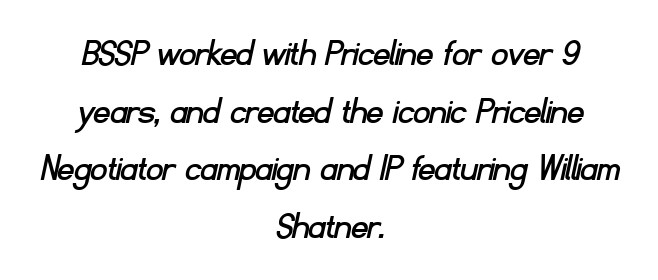
The rendering uses a moderate line-height, typical for paragraphs. Spacing verdict: proportional, widths tailored to each character. The space directly below the letters is spotless. Teacher's note: observe the equal gaps on both sides — that is centered alignment. I'd call this a sans setting — the letters go barefoot. The type is set solid horizontally, with unmodified tracking.
